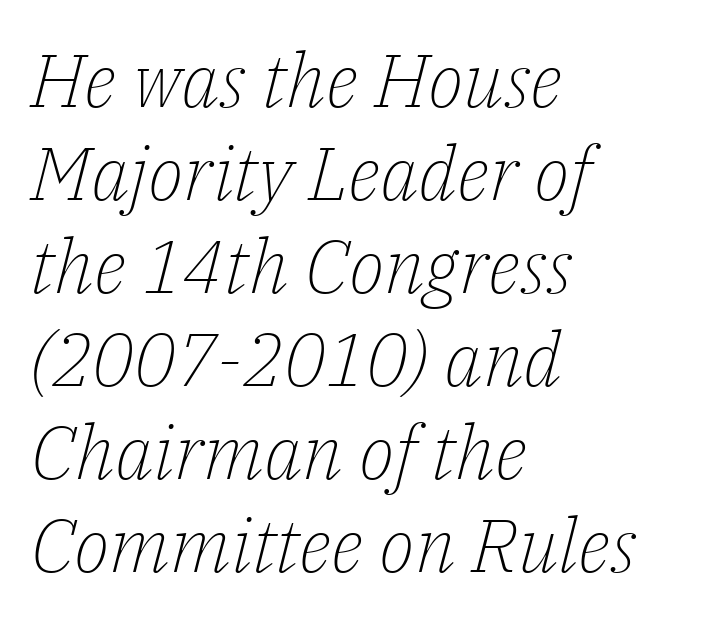
The paragraph has a hard left edge and a soft right edge. Is this a heavy cut? Hardly; it is regular or lighter. The gaps between neighbouring characters are ordinary and unremarkable. The strip under each line holds only bare page.
